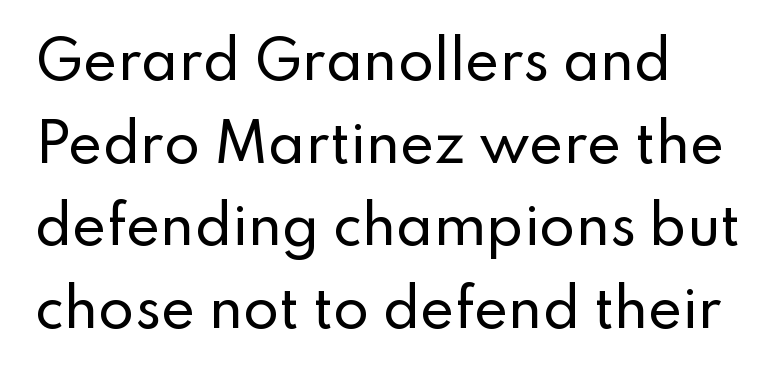
Does extra space separate the letters? No, they use regular spacing. A typesetter would call this proportional, since set widths differ per character. Characters remain perfectly vertical along every line. Baseline-to-baseline distance is the conventional proportion of letter height. Typeset ragged right — the left edge is the straight one. A bare baseline throughout the passage.
